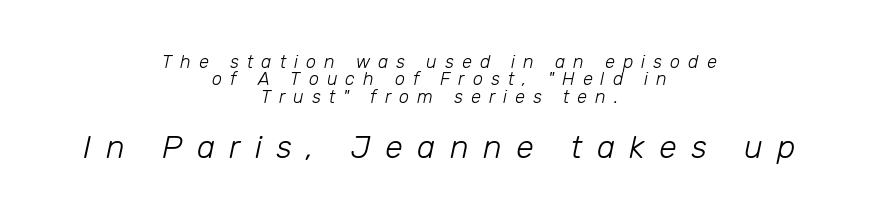
The image shows 32 px light type, italic (leaning right); set centered, tight line spacing (0.96x), unusually wide letter spacing (+0.45 em), not underlined; the second (bottom) block is 1.78x larger; low stroke contrast and a medium x-height.
